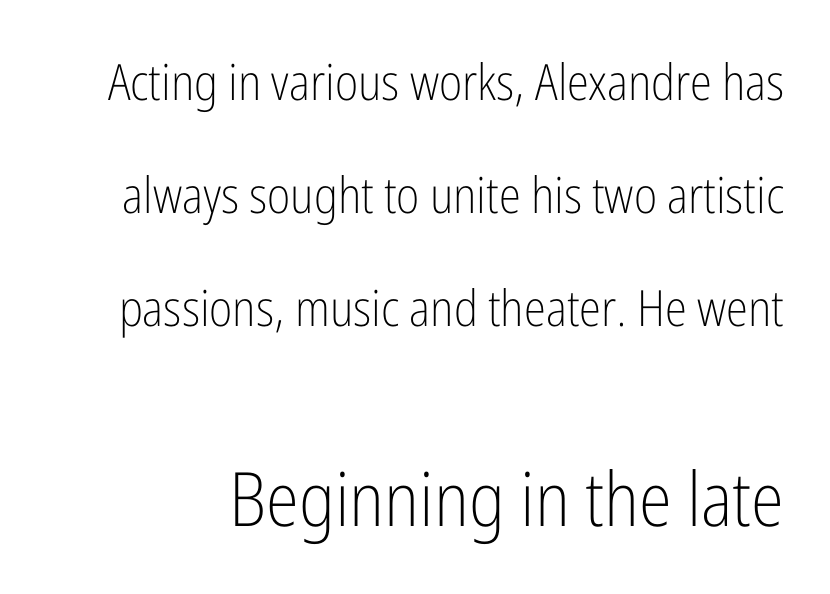
Q: Is the text bold? A: No.
Q: Is the text italic (slanted)? A: No, it is upright.
Q: Is the typeface a serif or a sans-serif typeface? A: Sans-serif.
Q: Is the text underlined? A: No.
Q: Is the spacing between letters normal or unusually wide? A: Normal.
Q: Is the spacing between lines tight, normal or loose? A: Loose.
Q: Which block of text is set in a larger size, the first (top) or the second (bottom)? A: The second (bottom) one.
Q: Width (condensed, normal, or wide)? A: Condensed.
Q: Stroke contrast? A: Low.
Q: x-height? A: Medium.
Q: Monospaced? A: No.
